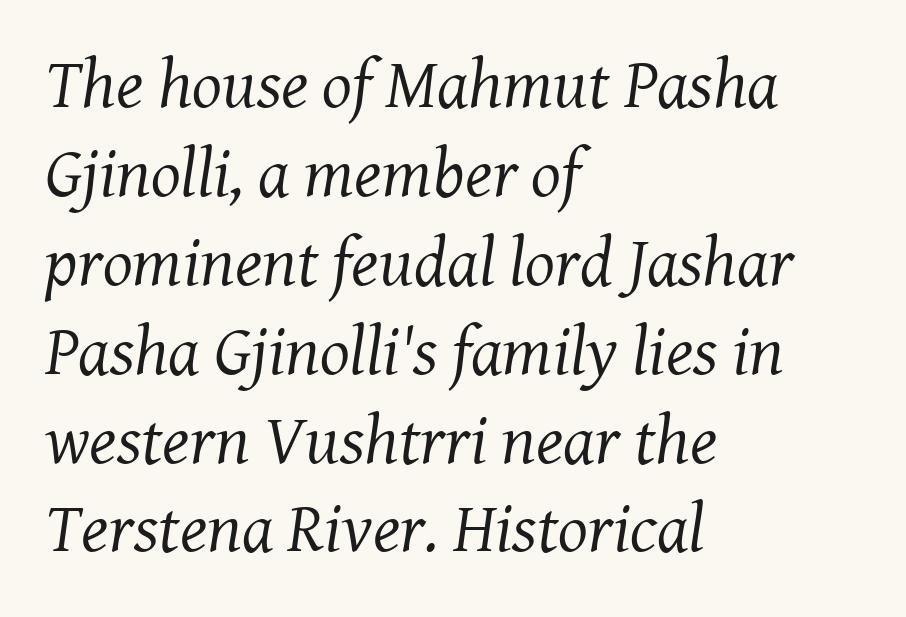
{"serif": "yes", "italic": "yes", "lean": "right", "slant_degrees": 8, "bold": "no", "weight": "regular", "width": "normal", "stroke_contrast": "medium", "x_height": "medium", "monospaced": "no", "underline": "no", "align": "left", "line_spacing": "normal", "line_spacing_ratio": 1.27, "letter_spacing": "normal", "letter_spacing_em": 0.0, "glyph_px": 70}
